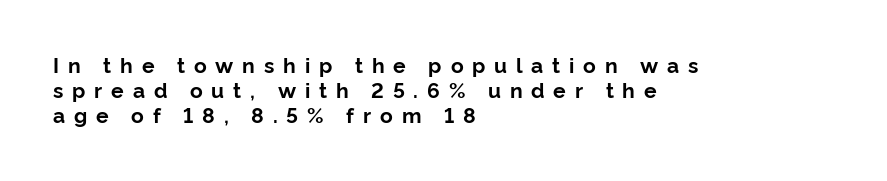
The image shows 21 px bold type, upright; set left-aligned, line spacing 1.18x, unusually wide letter spacing (+0.42 em), not underlined.
